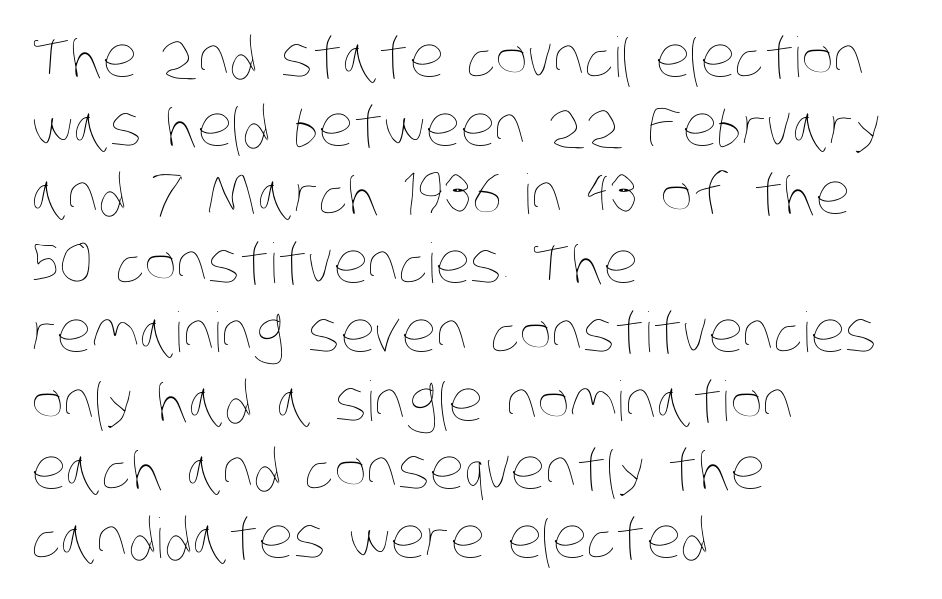
The image shows 55 px thin, condensed type; set left-aligned, normal line spacing (1.25x), normal letter spacing, not underlined; low stroke contrast and a large x-height.
